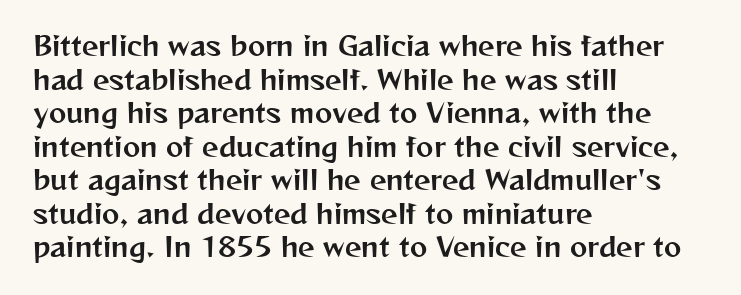
The zone under the glyphs is completely vacant. Line starts are locked; line ends wander. Look at the tracking — it's just the regular setting, nothing added. Horizontal bands of white between lines are of average thickness.
